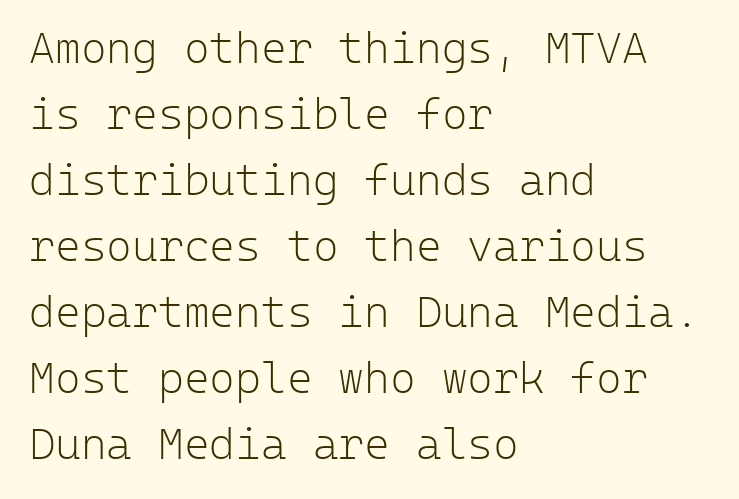
{"serif": "no", "italic": "no", "bold": "no", "weight": "light", "width": "normal", "stroke_contrast": "low", "x_height": "medium", "monospaced": "yes", "underline": "no", "align": "left", "line_spacing": "normal", "line_spacing_ratio": 1.5, "letter_spacing": "normal", "letter_spacing_em": 0.0, "glyph_px": 44}
